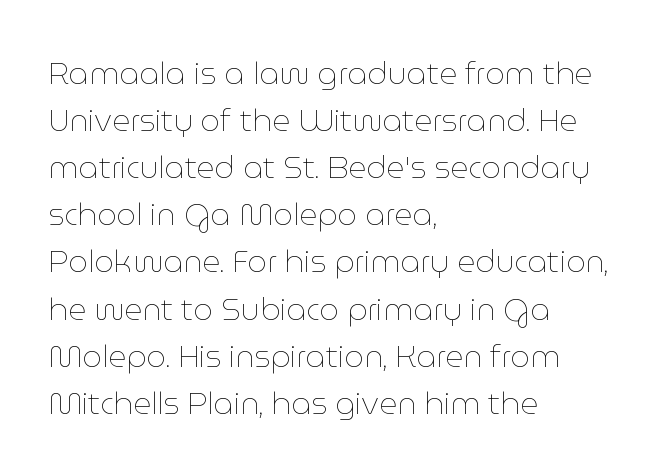
The compositor pushed each line to the left boundary. Weight: in the light-to-regular range. Words float on clear page, feet unadorned. Every stem runs plumb, perpendicular to the baseline.
